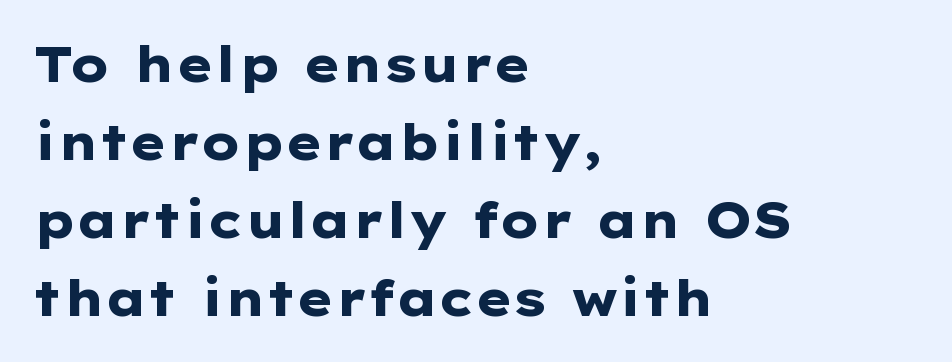
Q: Is the text bold? A: Yes.
Q: Is the text italic (slanted)? A: No, it is upright.
Q: Is the typeface a serif or a sans-serif typeface? A: Sans-serif.
Q: Is the text underlined? A: No.
Q: How is the paragraph aligned? A: Left-aligned.
Q: Is the spacing between letters normal or unusually wide? A: Normal.
Q: Is the spacing between lines tight, normal or loose? A: Normal.
Q: Width (condensed, normal, or wide)? A: Wide.
Q: Stroke contrast? A: Low.
Q: x-height? A: Medium.
Q: Monospaced? A: No.
